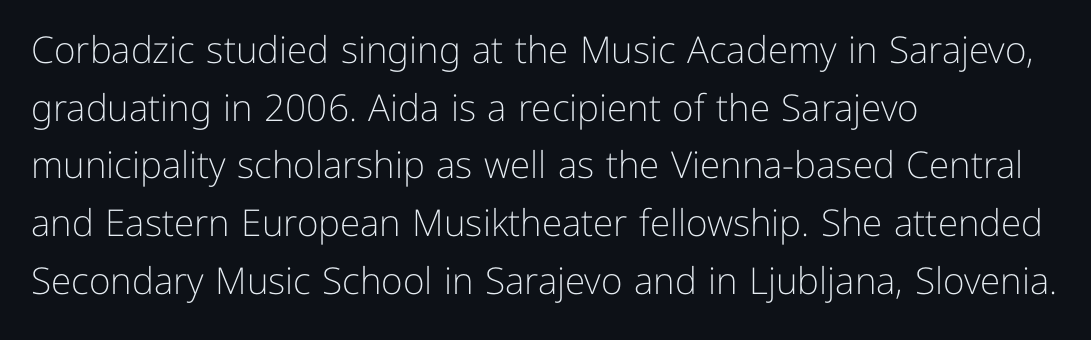
Q: Is the text bold? A: No.
Q: Is the text italic (slanted)? A: No, it is upright.
Q: Is the typeface a serif or a sans-serif typeface? A: Sans-serif.
Q: Is the text underlined? A: No.
Q: How is the paragraph aligned? A: Left-aligned.
Q: Is the spacing between letters normal or unusually wide? A: Normal.
Q: Is the spacing between lines tight, normal or loose? A: Normal.
Q: Width (condensed, normal, or wide)? A: Normal.
Q: Stroke contrast? A: Low.
Q: x-height? A: Medium.
Q: Monospaced? A: No.
